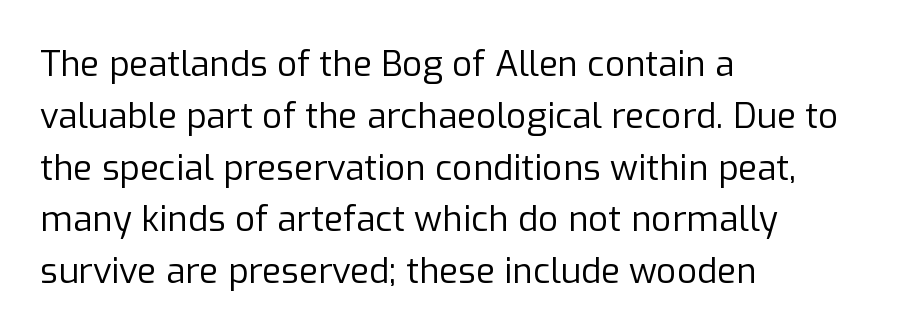
{"serif": "no", "italic": "no", "bold": "no", "weight": "regular", "width": "normal", "stroke_contrast": "low", "x_height": "medium", "monospaced": "no", "underline": "no", "align": "left", "line_spacing": "normal", "line_spacing_ratio": 1.48, "letter_spacing": "normal", "letter_spacing_em": 0.0, "glyph_px": 35}
